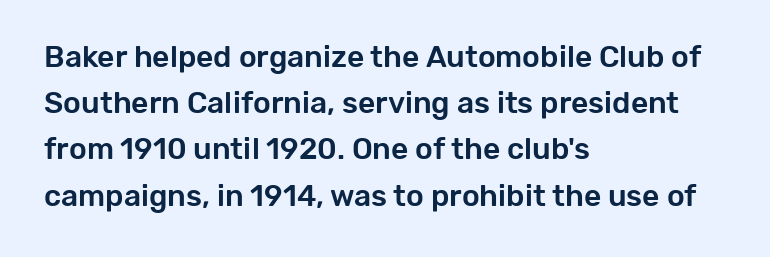
{"serif": "no", "italic": "no", "width": "normal", "stroke_contrast": "low", "x_height": "medium", "monospaced": "no", "underline": "no", "align": "left", "line_spacing": "normal", "line_spacing_ratio": 1.54, "letter_spacing": "normal", "letter_spacing_em": 0.0, "glyph_px": 30}
